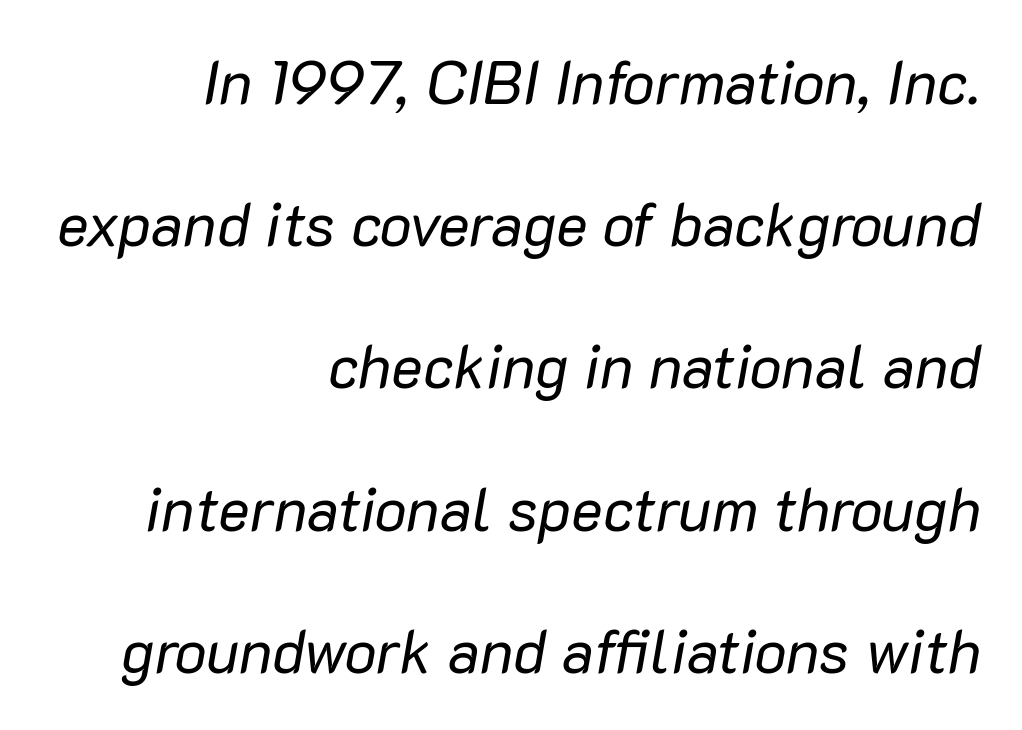
{"italic": "yes", "lean": "right", "slant_degrees": 10, "bold": "no", "weight": "regular", "width": "normal", "stroke_contrast": "low", "x_height": "medium", "monospaced": "no", "underline": "no", "align": "right", "line_spacing": "loose", "line_spacing_ratio": 2.37, "letter_spacing": "normal", "letter_spacing_em": 0.0, "glyph_px": 60}
